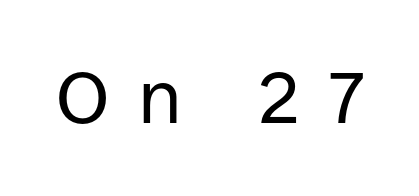
Q: Is the text bold? A: No.
Q: Is the text italic (slanted)? A: No, it is upright.
Q: Is the typeface a serif or a sans-serif typeface? A: Sans-serif.
Q: Is the text underlined? A: No.
Q: Is the spacing between letters normal or unusually wide? A: Unusually wide.
Q: Width (condensed, normal, or wide)? A: Normal.
Q: Stroke contrast? A: Low.
Q: x-height? A: Large.
Q: Monospaced? A: No.
